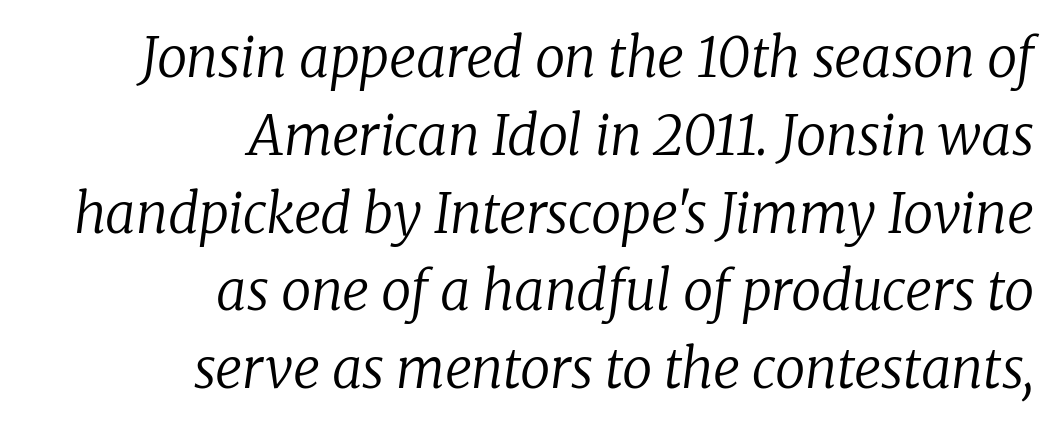
{"serif": "yes", "italic": "yes", "lean": "right", "slant_degrees": 8, "bold": "no", "weight": "regular", "width": "normal", "stroke_contrast": "low", "x_height": "medium", "monospaced": "no", "underline": "no", "align": "right", "line_spacing": "normal", "line_spacing_ratio": 1.44, "letter_spacing": "normal", "letter_spacing_em": 0.0, "glyph_px": 54}
